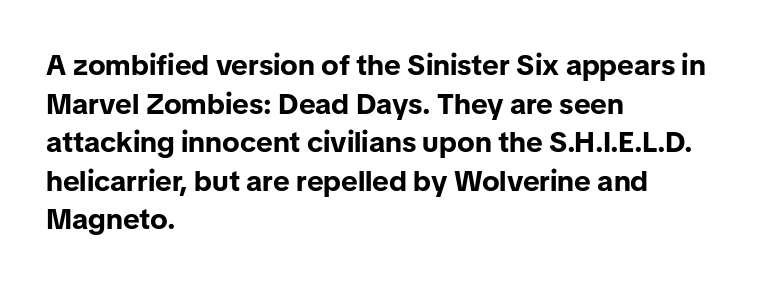
Words appear dense and cohesive because spacing is normal. Vertical strokes here are truly vertical. This is heavy type, rendered in bold. Proportional: the letters do not fall into vertical columns. The type family on display is of the sans-serif kind.
